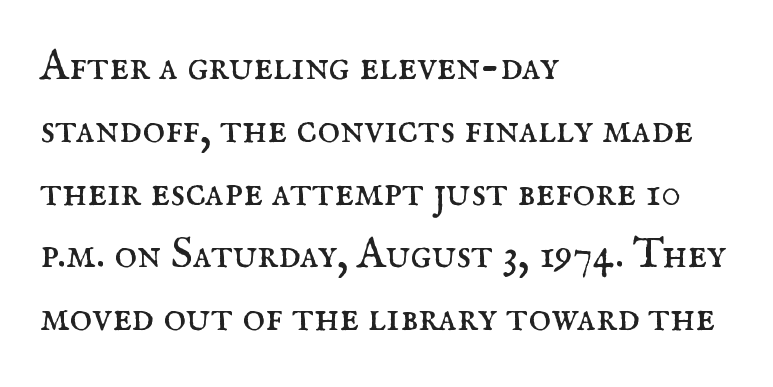
The image shows 43 px regular-weight serif type, upright; set left-aligned, normal line spacing (1.46x), normal letter spacing, not underlined; medium stroke contrast and a small x-height.
